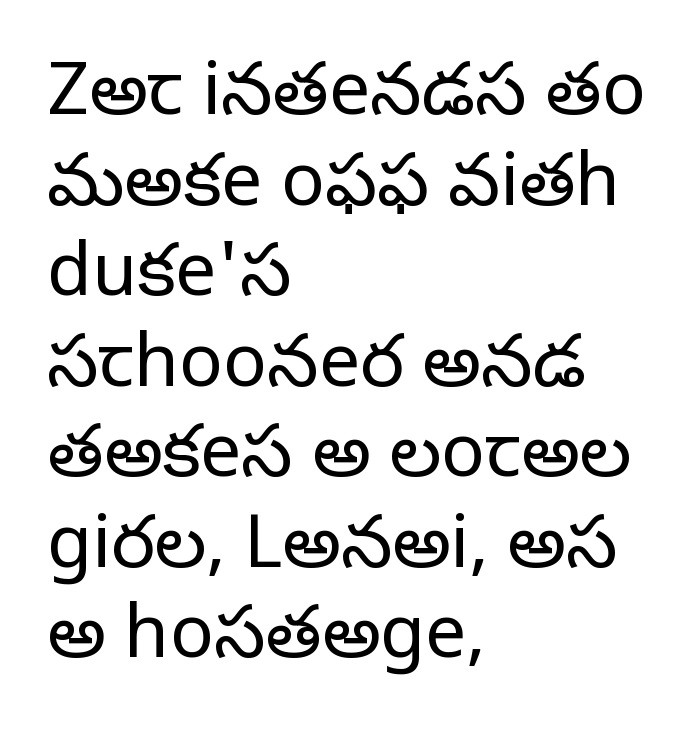
Typeset ragged right — the left edge is the straight one. The area under the type is left untouched. This rendering employs a face with finishing strokes, i.e., a serif. These lines are rendered in a variable-pitch font.
